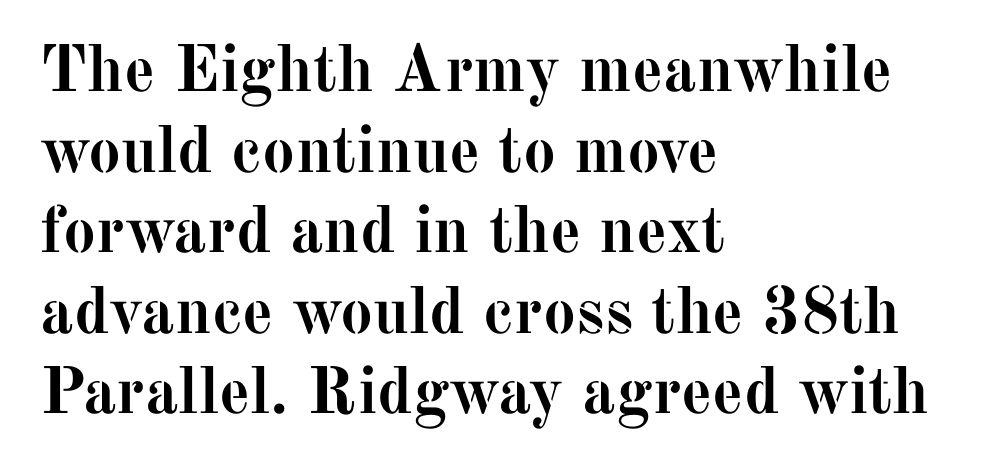
Is the block centered? No — it sits flush against the left margin. The rendering uses a bold face; every stroke is thick and dark. The passage shown is typed in a proportional face where columns would drift. Caption: standard tracking, unaltered. Observe the serifs anchoring each vertical stroke in this sample.
